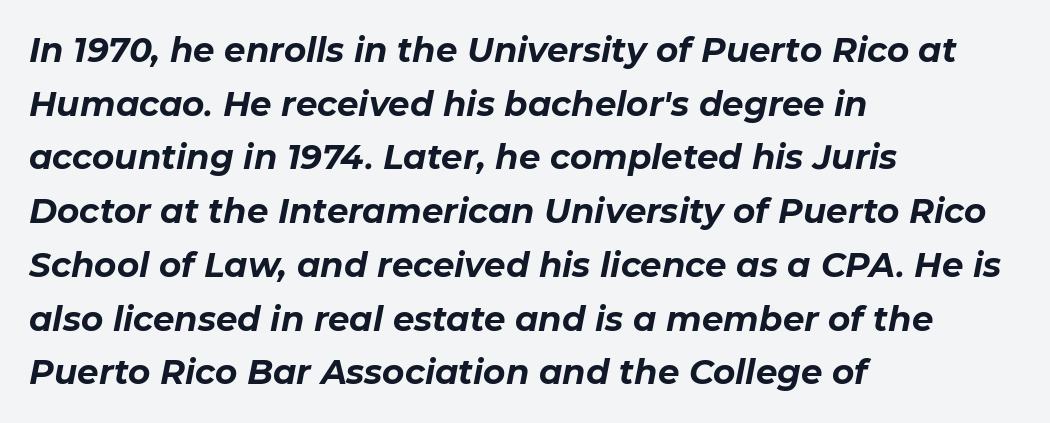
On the weight axis this lands at bold, roughly 700. Descender tails drop into unmarked territory. Visually the block forms a straight wall on the left and a jagged coastline on the right. The rendering uses natural spacing where letterforms have individual widths. Tall strokes in this sample are angled rather than plumb.
